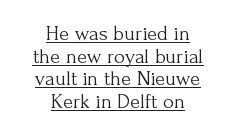
The image shows 21 px text type, upright; set centered, tight line spacing (1.08x), normal letter spacing, underlined.
